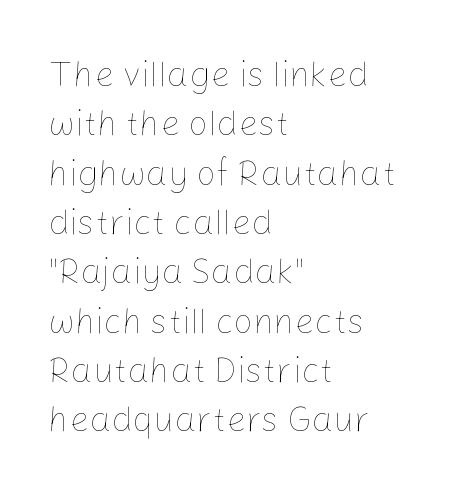
{"italic": "no", "bold": "no", "weight": "thin", "width": "normal", "stroke_contrast": "low", "x_height": "medium", "monospaced": "no", "underline": "no", "align": "left", "line_spacing": "normal", "line_spacing_ratio": 1.41, "letter_spacing": "normal", "letter_spacing_em": 0.0, "glyph_px": 35}
